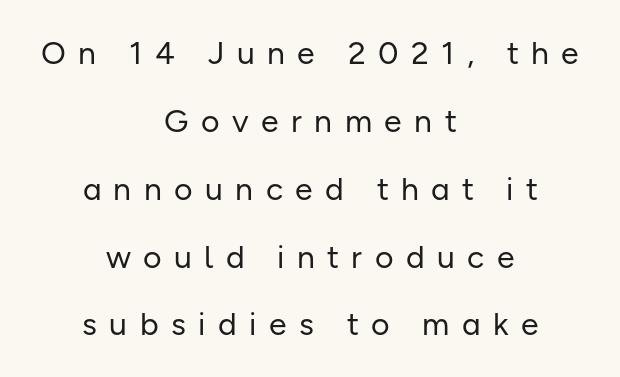
Q: Is the text bold? A: No.
Q: Is the text italic (slanted)? A: No, it is upright.
Q: Is the typeface a serif or a sans-serif typeface? A: Sans-serif.
Q: Is the text underlined? A: No.
Q: How is the paragraph aligned? A: Centered.
Q: Is the spacing between letters normal or unusually wide? A: Unusually wide.
Q: Is the spacing between lines tight, normal or loose? A: Loose.
Q: Width (condensed, normal, or wide)? A: Normal.
Q: Stroke contrast? A: Low.
Q: x-height? A: Medium.
Q: Monospaced? A: No.
